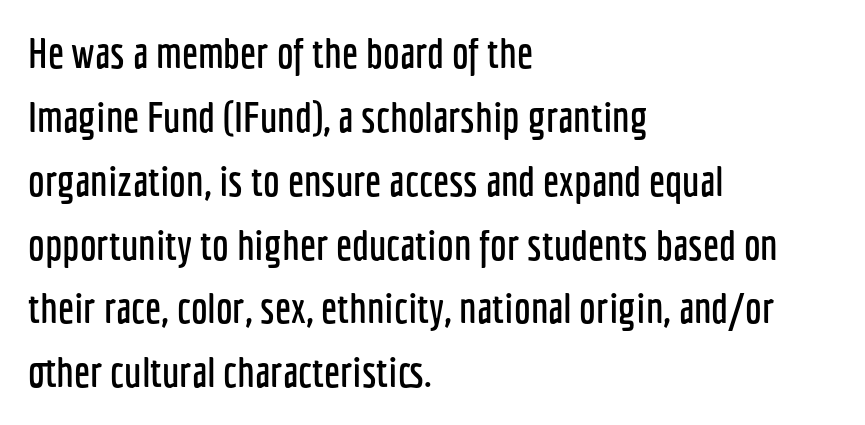
{"serif": "no", "italic": "no", "width": "condensed", "stroke_contrast": "low", "x_height": "medium", "monospaced": "no", "underline": "no", "align": "left", "line_spacing": "normal", "line_spacing_ratio": 1.52, "letter_spacing": "normal", "letter_spacing_em": 0.0, "glyph_px": 42}
